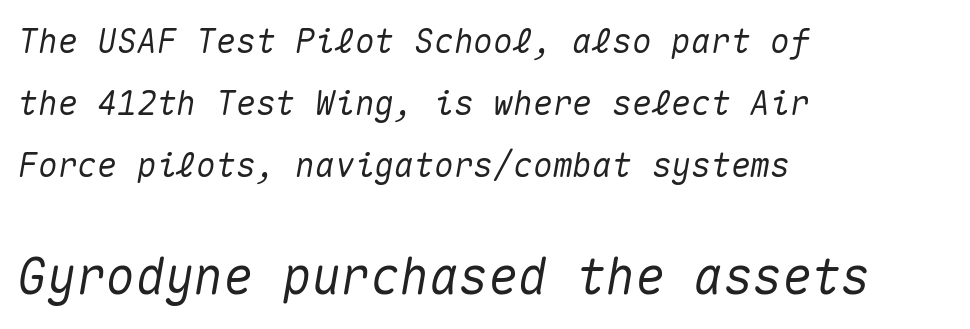
The image shows 49 px text type, italic (leaning right), monospaced; set left-aligned, line spacing 1.88x, normal letter spacing, not underlined; the second (bottom) block is 1.48x larger; medium stroke contrast and a medium x-height.
